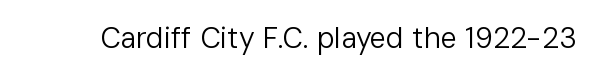
{"serif": "no", "italic": "no", "bold": "no", "weight": "regular", "width": "normal", "stroke_contrast": "low", "x_height": "medium", "monospaced": "no", "underline": "no", "letter_spacing": "normal", "letter_spacing_em": 0.0, "glyph_px": 29}
